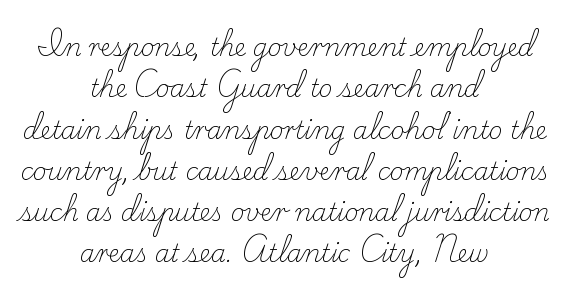
The image shows 24 px text type; set centered, line spacing 1.72x, normal letter spacing, not underlined.
